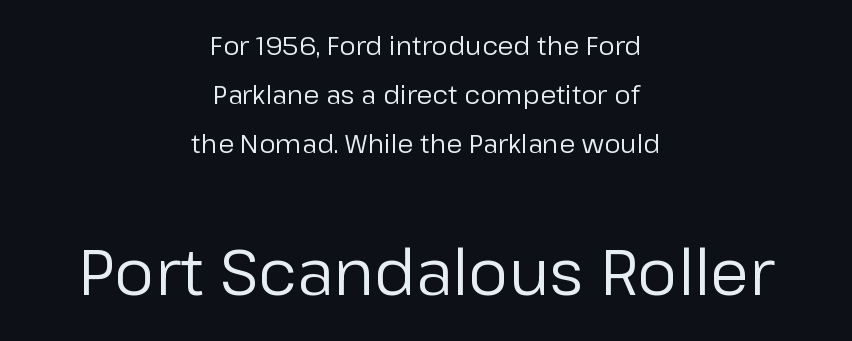
Q: Is the text bold? A: No.
Q: Is the text italic (slanted)? A: No, it is upright.
Q: Is the typeface a serif or a sans-serif typeface? A: Sans-serif.
Q: Is the text underlined? A: No.
Q: How is the paragraph aligned? A: Centered.
Q: Is the spacing between letters normal or unusually wide? A: Normal.
Q: Which block of text is set in a larger size, the first (top) or the second (bottom)? A: The second (bottom) one.
Q: Width (condensed, normal, or wide)? A: Normal.
Q: Stroke contrast? A: Low.
Q: x-height? A: Medium.
Q: Monospaced? A: No.
